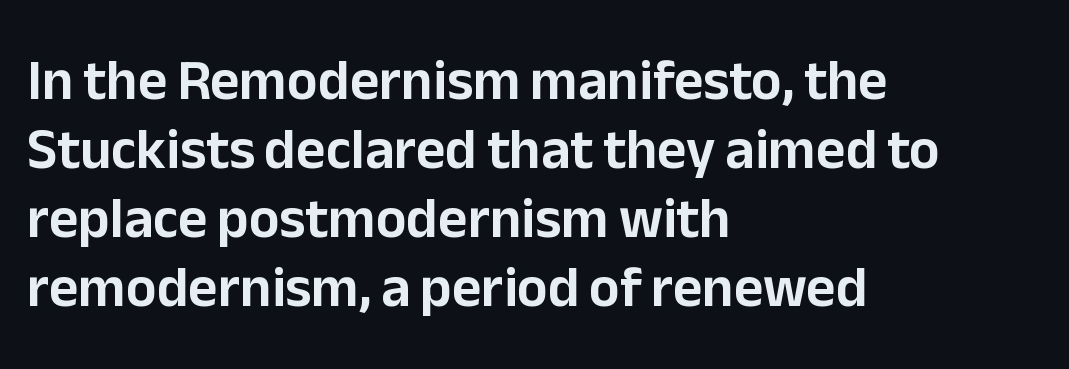
Unlike a traditional serif, this face leaves its strokes unadorned. Is there any slant? The stems are plumb. These lines stack with their left ends in a neat column. The face used here is proportionally spaced, like ordinary book or web type.
